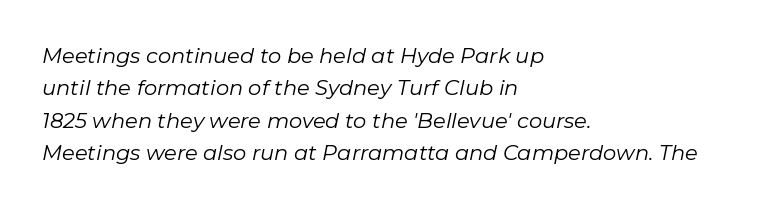
{"italic": "yes", "lean": "right", "slant_degrees": 11, "bold": "no", "underline": "no", "align": "left", "line_spacing": "normal", "line_spacing_ratio": 1.54, "letter_spacing": "normal", "letter_spacing_em": 0.0, "glyph_px": 21}
